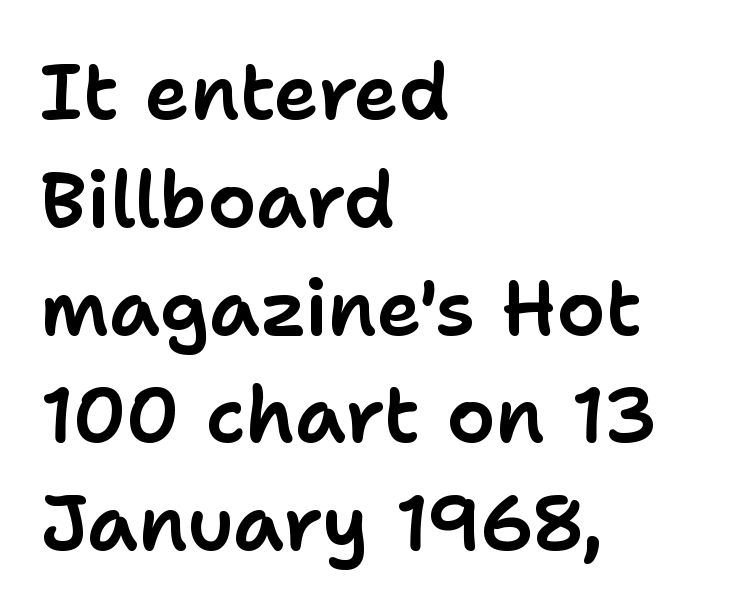
Q: Is the text italic (slanted)? A: No, it is upright.
Q: Is the typeface a serif or a sans-serif typeface? A: Sans-serif.
Q: Is the text underlined? A: No.
Q: How is the paragraph aligned? A: Left-aligned.
Q: Is the spacing between letters normal or unusually wide? A: Normal.
Q: Is the spacing between lines tight, normal or loose? A: Normal.
Q: Width (condensed, normal, or wide)? A: Normal.
Q: Stroke contrast? A: Low.
Q: x-height? A: Medium.
Q: Monospaced? A: No.
